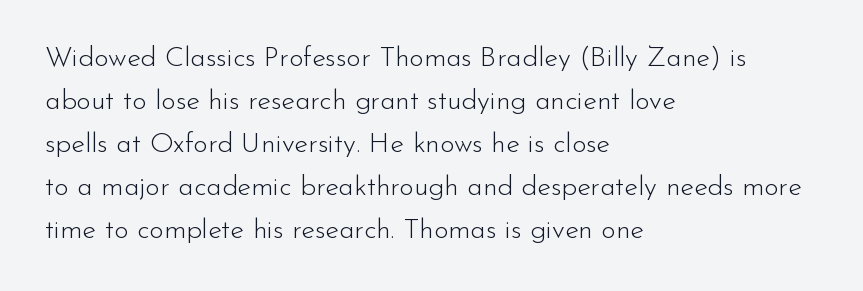
Q: Is the text bold? A: No.
Q: Is the text italic (slanted)? A: No, it is upright.
Q: Is the typeface a serif or a sans-serif typeface? A: Sans-serif.
Q: Is the text underlined? A: No.
Q: How is the paragraph aligned? A: Left-aligned.
Q: Is the spacing between letters normal or unusually wide? A: Normal.
Q: Is the spacing between lines tight, normal or loose? A: Normal.
Q: Width (condensed, normal, or wide)? A: Normal.
Q: Stroke contrast? A: Low.
Q: x-height? A: Small.
Q: Monospaced? A: No.
